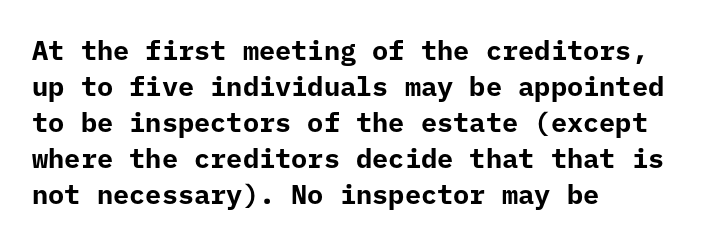
Is there much room between lines? A standard amount, neither cramped nor airy. This rendering features lettering with no underline. The typography opts for an upright posture over an oblique one. Standard letterfit; no display-style spreading of the glyphs. Line starts are locked; line ends wander. Heavy-handed strokes throughout: this text is bold.
